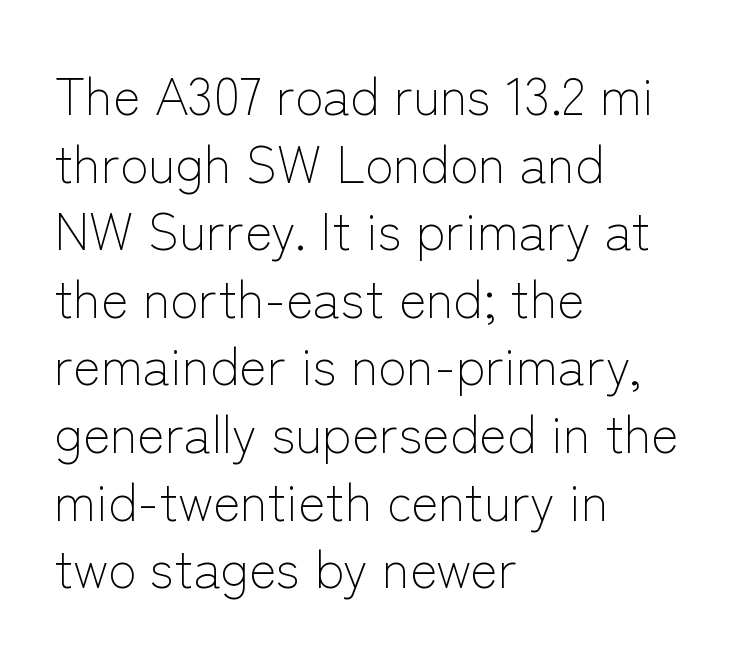
The image shows 52 px light sans-serif type, upright; set left-aligned, normal line spacing (1.3x), normal letter spacing, not underlined; low stroke contrast and a medium x-height.
